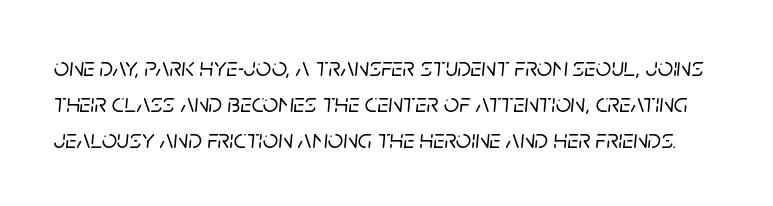
The image shows 27 px text type, italic (leaning right); set normal line spacing (1.34x), normal letter spacing, not underlined.
